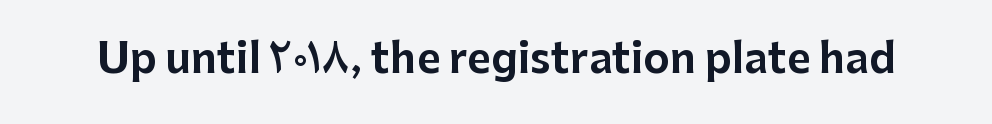
Students, note that the glyphs here touch the page at normal intervals. The gap between lines stays unmarked. The characters display no serif detailing; their extremities are plain. You could not count columns in this text — the font is proportionally spaced. Posture: straight, roman, zero tilt.
